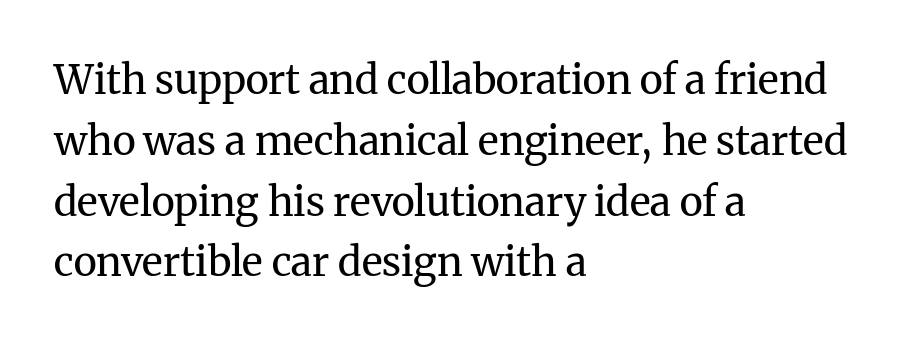
Q: Is the text bold? A: No.
Q: Is the text italic (slanted)? A: No, it is upright.
Q: Is the typeface a serif or a sans-serif typeface? A: Serif.
Q: Is the text underlined? A: No.
Q: How is the paragraph aligned? A: Left-aligned.
Q: Is the spacing between letters normal or unusually wide? A: Normal.
Q: Is the spacing between lines tight, normal or loose? A: Normal.
Q: Width (condensed, normal, or wide)? A: Normal.
Q: Stroke contrast? A: Medium.
Q: x-height? A: Medium.
Q: Monospaced? A: No.
